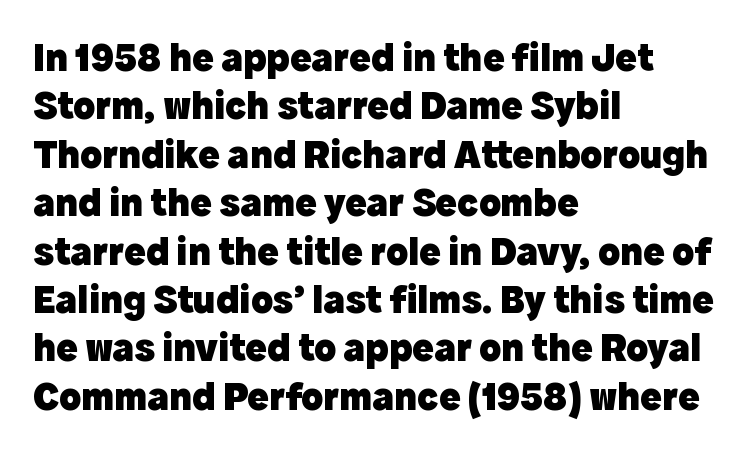
Q: Is the text bold? A: Yes.
Q: Is the text italic (slanted)? A: No, it is upright.
Q: Is the typeface a serif or a sans-serif typeface? A: Sans-serif.
Q: Is the text underlined? A: No.
Q: How is the paragraph aligned? A: Left-aligned.
Q: Is the spacing between letters normal or unusually wide? A: Normal.
Q: Width (condensed, normal, or wide)? A: Normal.
Q: x-height? A: Medium.
Q: Monospaced? A: No.
